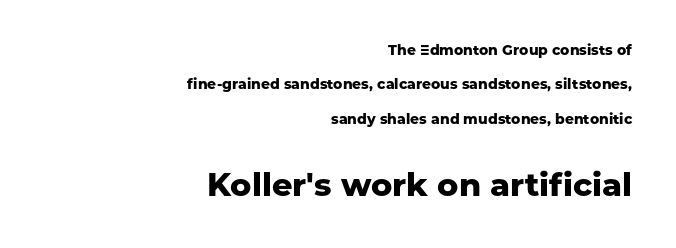
These lines are rendered in a variable-pitch font. How would I describe the line gaps? Wide and relaxed. The glyphs in this specimen are sans serif. Upright lettering throughout. All the whitespace from short lines collects on the left. Every letter is thick-stroked: bold, no question.
